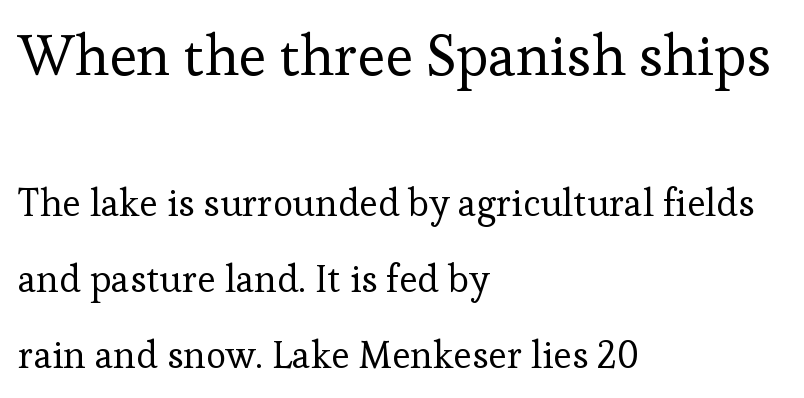
The image shows 57 px regular-weight serif type, upright; set left-aligned, loose line spacing (2.0x), normal letter spacing, not underlined; the first (top) block is 1.5x larger; low stroke contrast and a medium x-height.
